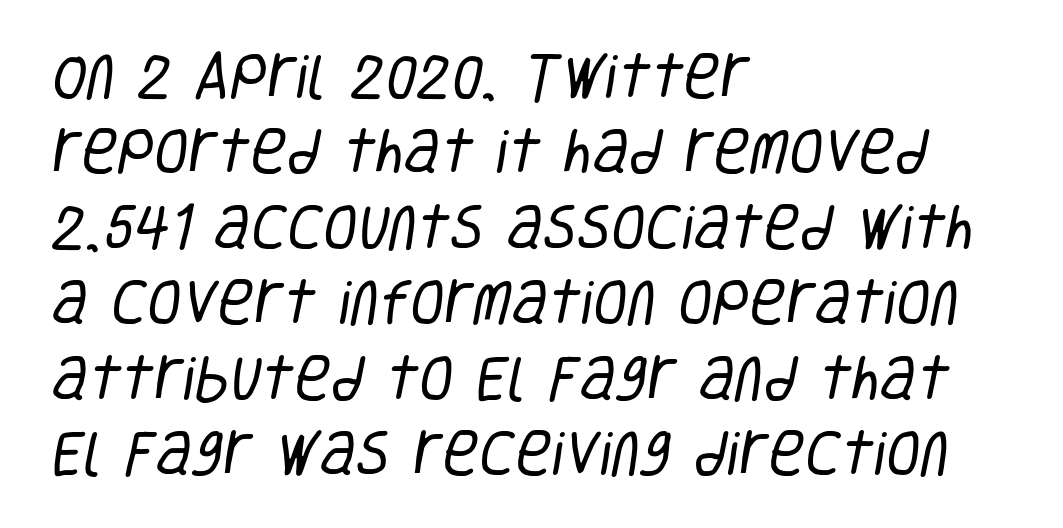
Q: Is the text bold? A: No.
Q: Is the typeface a serif or a sans-serif typeface? A: Sans-serif.
Q: Is the text underlined? A: No.
Q: How is the paragraph aligned? A: Left-aligned.
Q: Is the spacing between letters normal or unusually wide? A: Normal.
Q: Is the spacing between lines tight, normal or loose? A: Normal.
Q: Width (condensed, normal, or wide)? A: Condensed.
Q: Stroke contrast? A: Low.
Q: x-height? A: Large.
Q: Monospaced? A: No.
